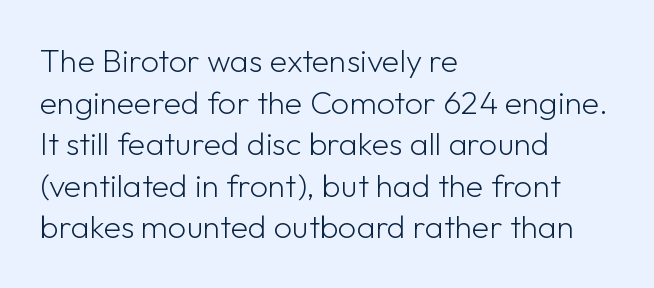
Q: Is the text bold? A: No.
Q: Is the text italic (slanted)? A: No, it is upright.
Q: Is the typeface a serif or a sans-serif typeface? A: Sans-serif.
Q: Is the text underlined? A: No.
Q: How is the paragraph aligned? A: Left-aligned.
Q: Is the spacing between letters normal or unusually wide? A: Normal.
Q: Is the spacing between lines tight, normal or loose? A: Normal.
Q: Width (condensed, normal, or wide)? A: Normal.
Q: Stroke contrast? A: Low.
Q: x-height? A: Medium.
Q: Monospaced? A: No.
